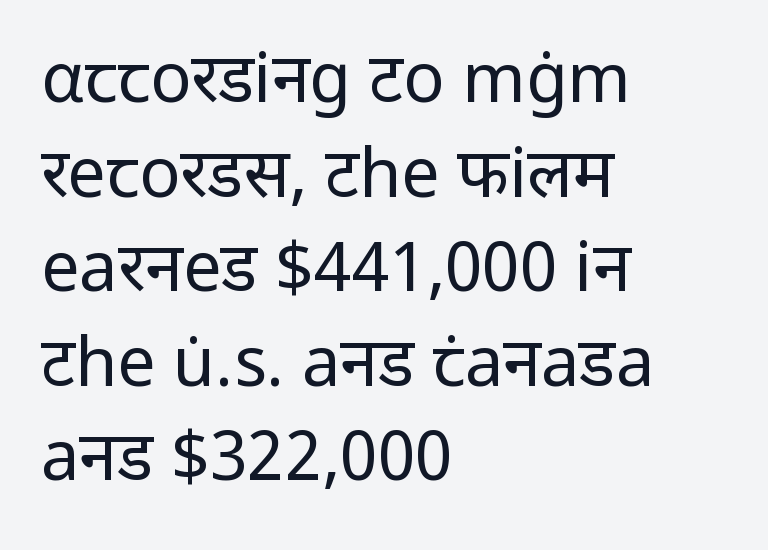
The image shows 68 px regular-weight sans-serif type, upright; set left-aligned, normal line spacing (1.39x), normal letter spacing, not underlined; low stroke contrast and a medium x-height.
